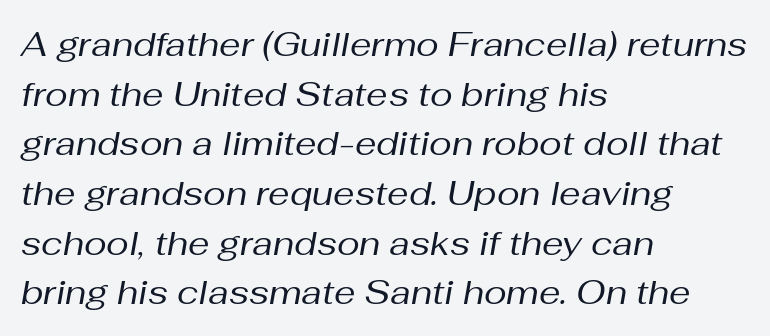
{"italic": "yes", "lean": "right", "slant_degrees": 10, "bold": "no", "weight": "regular", "width": "normal", "stroke_contrast": "medium", "x_height": "medium", "monospaced": "no", "underline": "no", "align": "left", "line_spacing": "normal", "line_spacing_ratio": 1.46, "letter_spacing": "normal", "letter_spacing_em": 0.0, "glyph_px": 34}
